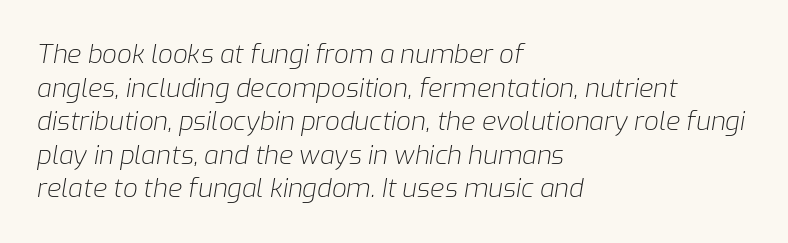
{"italic": "yes", "lean": "right", "slant_degrees": 9, "bold": "no", "underline": "no", "align": "left", "line_spacing": "normal", "line_spacing_ratio": 1.29, "letter_spacing": "normal", "letter_spacing_em": 0.0, "glyph_px": 26}
